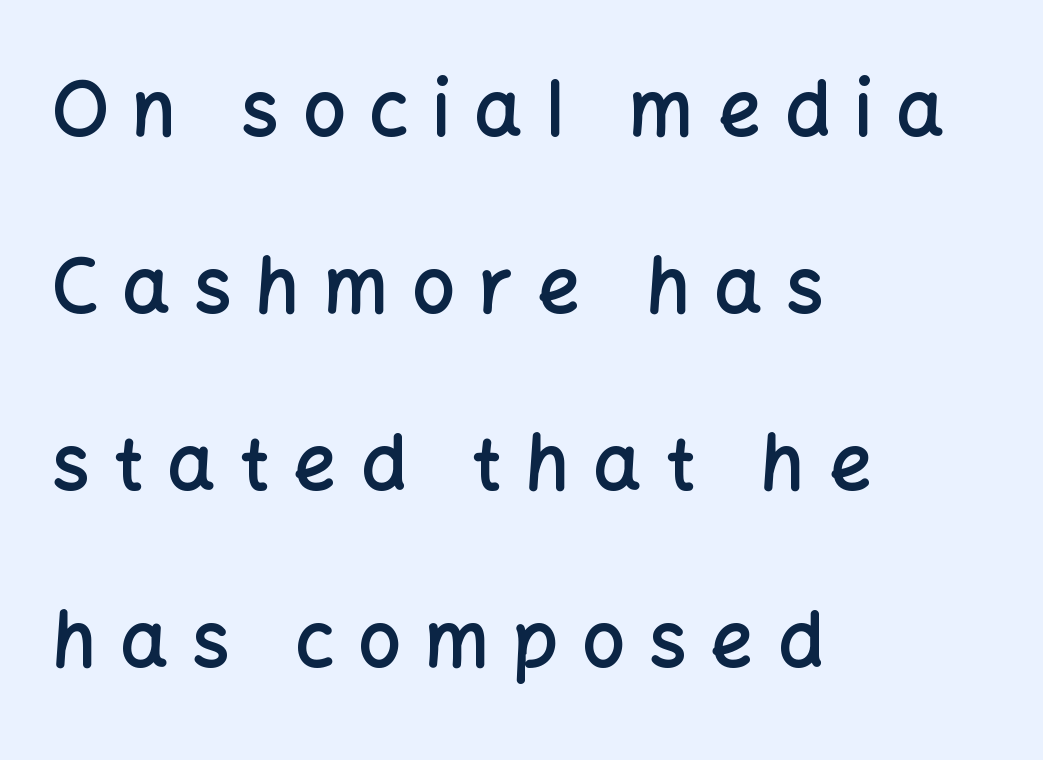
The image shows 75 px semibold sans-serif type, upright; set left-aligned, loose line spacing (2.36x), unusually wide letter spacing (+0.32 em), not underlined; low stroke contrast and a medium x-height.
